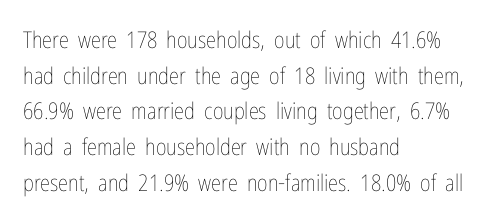
Baseline-to-baseline distance is the conventional proportion of letter height. The passage is arranged the way most books set body copy — flush left. The glyphs are unaccompanied by any horizontal stroke below them. The gaps between neighbouring characters are ordinary and unremarkable.
